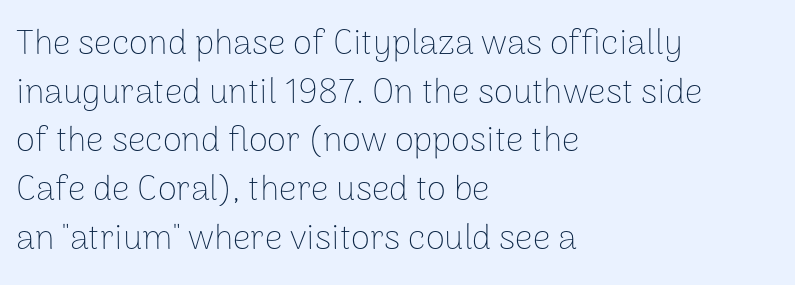
{"serif": "no", "italic": "no", "bold": "no", "weight": "thin", "width": "normal", "stroke_contrast": "low", "x_height": "medium", "monospaced": "no", "underline": "no", "align": "left", "line_spacing": "normal", "line_spacing_ratio": 1.39, "letter_spacing": "normal", "letter_spacing_em": 0.0, "glyph_px": 35}
